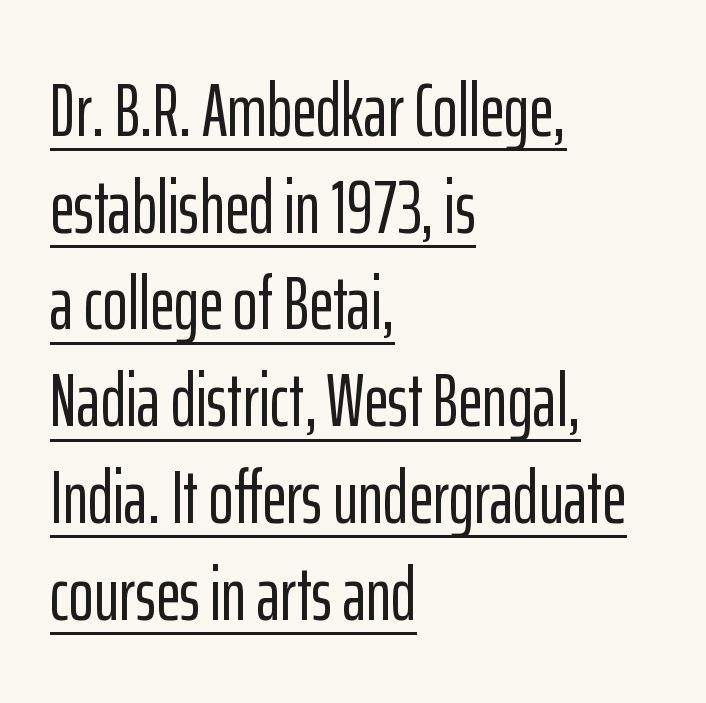
Q: Is the text italic (slanted)? A: No, it is upright.
Q: Is the typeface a serif or a sans-serif typeface? A: Sans-serif.
Q: Is the text underlined? A: Yes.
Q: How is the paragraph aligned? A: Left-aligned.
Q: Is the spacing between letters normal or unusually wide? A: Normal.
Q: Is the spacing between lines tight, normal or loose? A: Normal.
Q: Width (condensed, normal, or wide)? A: Condensed.
Q: Stroke contrast? A: Low.
Q: x-height? A: Medium.
Q: Monospaced? A: No.
